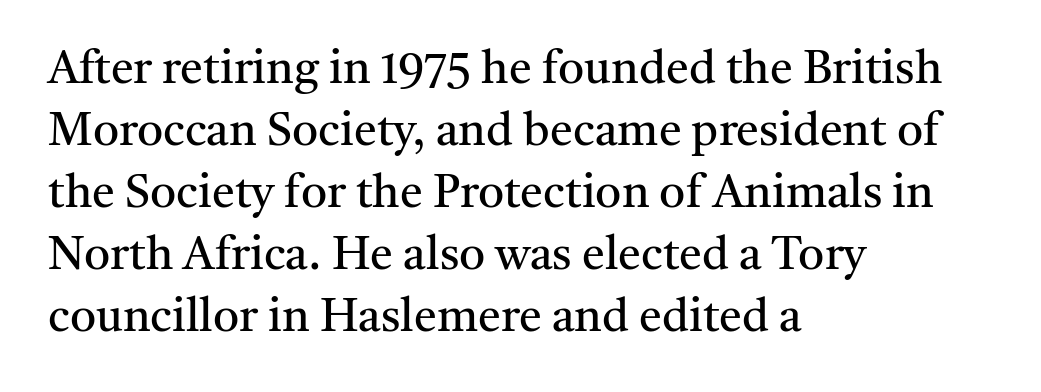
{"serif": "yes", "italic": "no", "bold": "no", "weight": "regular", "width": "normal", "stroke_contrast": "medium", "x_height": "medium", "monospaced": "no", "underline": "no", "align": "left", "line_spacing": "normal", "line_spacing_ratio": 1.35, "letter_spacing": "normal", "letter_spacing_em": 0.0, "glyph_px": 46}
